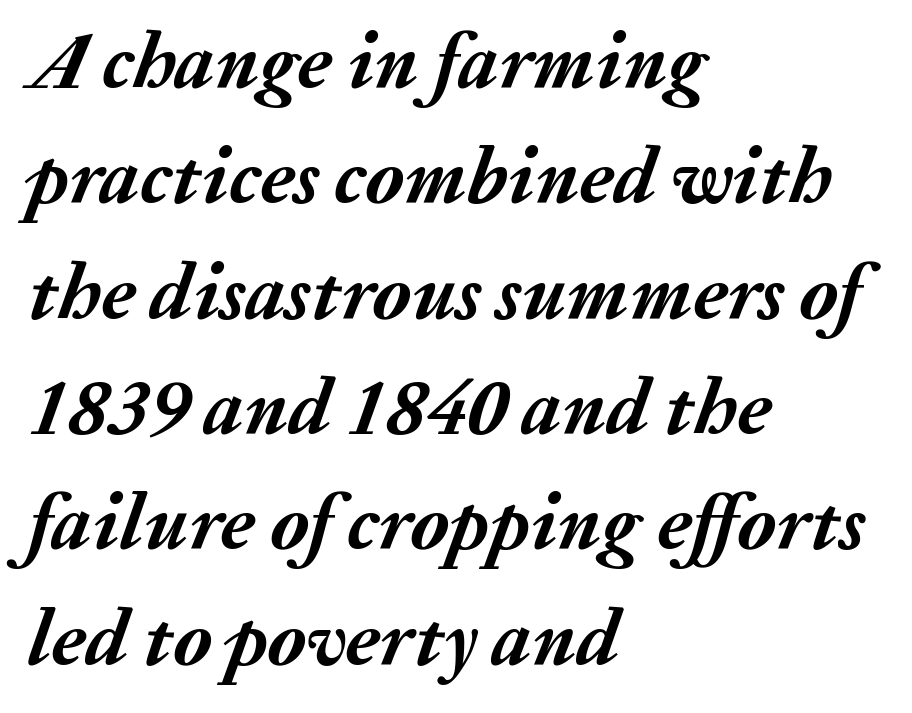
{"italic": "yes", "lean": "right", "slant_degrees": 20, "bold": "yes", "weight": "semibold", "width": "normal", "stroke_contrast": "medium", "x_height": "medium", "monospaced": "no", "underline": "no", "align": "left", "line_spacing": "normal", "line_spacing_ratio": 1.46, "letter_spacing": "normal", "letter_spacing_em": 0.0, "glyph_px": 79}
